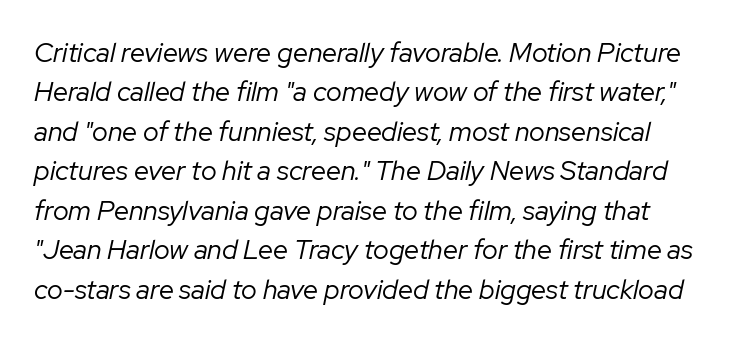
{"italic": "yes", "lean": "right", "slant_degrees": 12, "bold": "no", "underline": "no", "line_spacing": "normal", "line_spacing_ratio": 1.46, "letter_spacing": "normal", "letter_spacing_em": 0.0, "glyph_px": 27}
